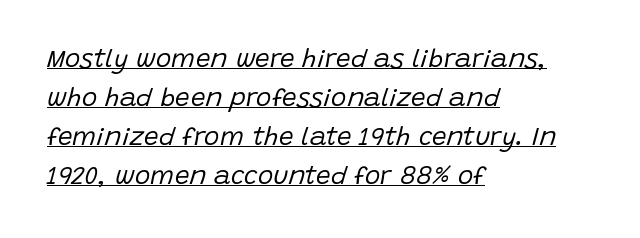
The image shows 26 px text type, italic (leaning right); set left-aligned, normal line spacing (1.5x), normal letter spacing, underlined.
